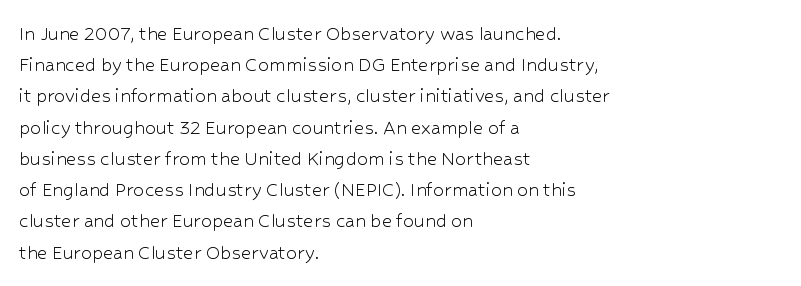
Q: Is the text bold? A: No.
Q: Is the text italic (slanted)? A: No, it is upright.
Q: Is the text underlined? A: No.
Q: How is the paragraph aligned? A: Left-aligned.
Q: Is the spacing between letters normal or unusually wide? A: Normal.
Q: Is the spacing between lines tight, normal or loose? A: Normal.
